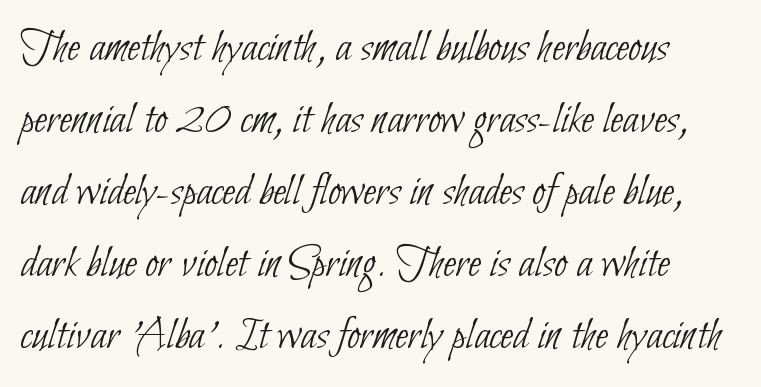
{"serif": "no", "bold": "no", "weight": "thin", "width": "condensed", "stroke_contrast": "low", "x_height": "small", "monospaced": "no", "underline": "no", "align": "left", "line_spacing": "normal", "line_spacing_ratio": 1.53, "letter_spacing": "normal", "letter_spacing_em": 0.0, "glyph_px": 47}
